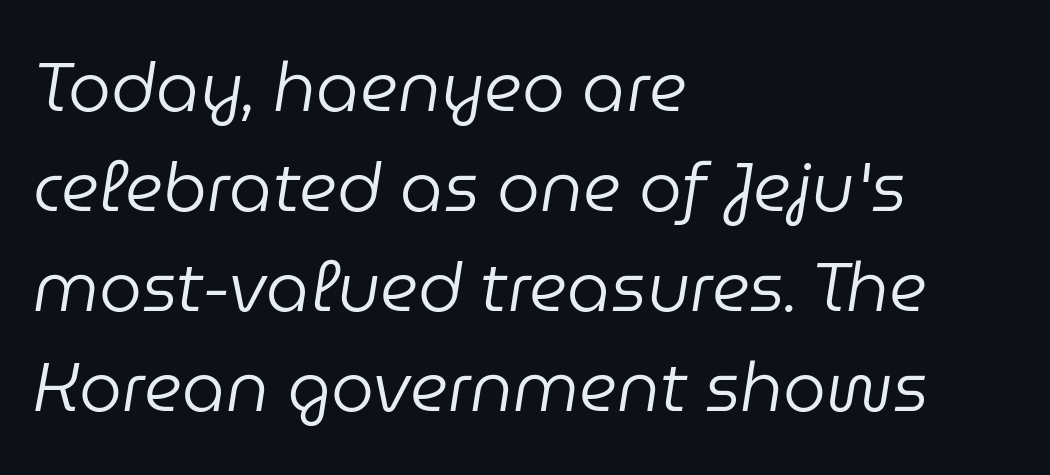
Q: Is the text bold? A: No.
Q: Is the text italic (slanted)? A: Yes, it leans right by about 9 degrees.
Q: Is the text underlined? A: No.
Q: How is the paragraph aligned? A: Left-aligned.
Q: Is the spacing between letters normal or unusually wide? A: Normal.
Q: Is the spacing between lines tight, normal or loose? A: Normal.
Q: Width (condensed, normal, or wide)? A: Normal.
Q: Stroke contrast? A: Low.
Q: x-height? A: Medium.
Q: Monospaced? A: No.
